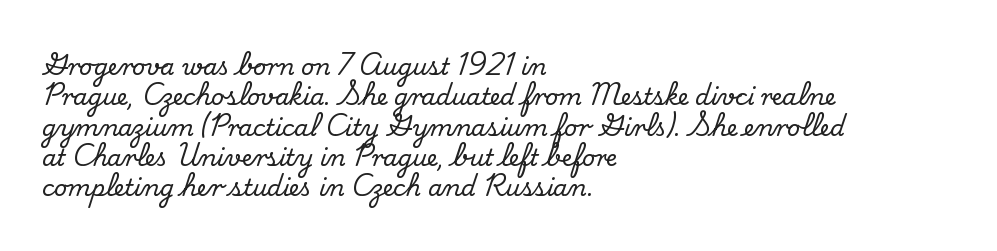
The face used here is rendered with its standard letterfit. These lines are set flush left with a ragged right edge. The glyphs are unaccompanied by any horizontal stroke below them. Normally led — the rows are evenly, conventionally spaced.
